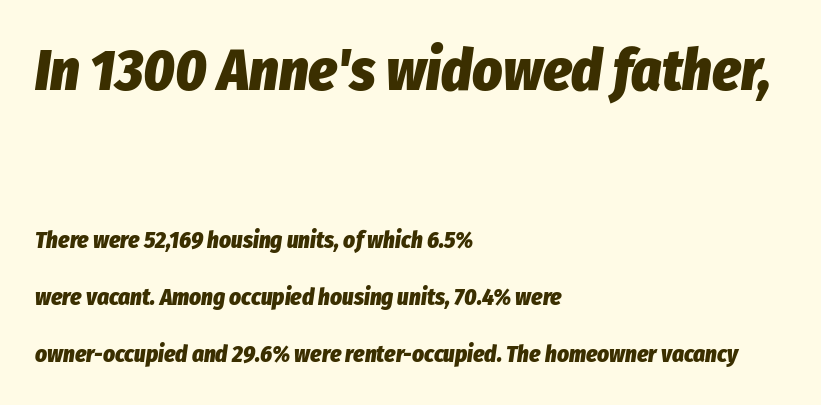
{"italic": "yes", "lean": "right", "slant_degrees": 8, "bold": "yes", "weight": "heavy", "width": "condensed", "stroke_contrast": "low", "x_height": "medium", "monospaced": "no", "underline": "no", "align": "left", "line_spacing": "loose", "line_spacing_ratio": 2.49, "letter_spacing": "normal", "letter_spacing_em": 0.0, "larger_block": "first", "size_ratio": 2.52, "glyph_px": 58}
